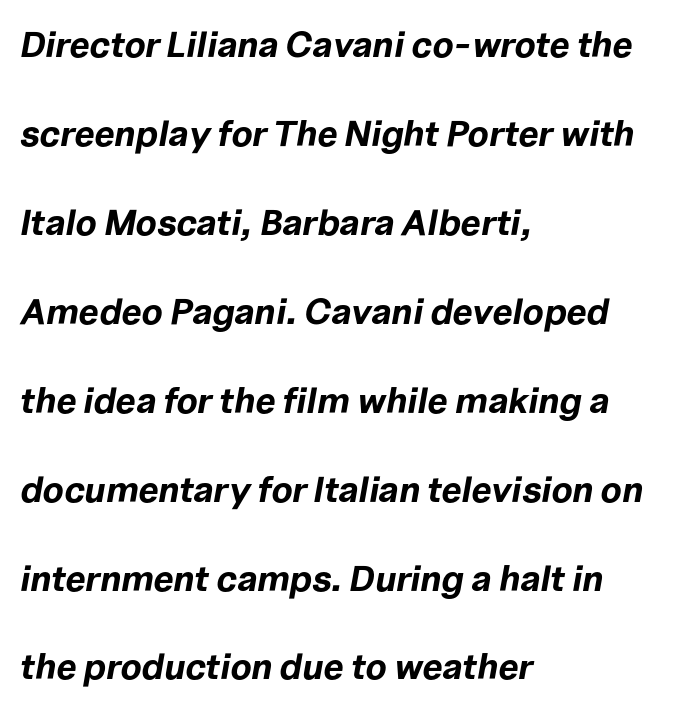
The image shows 36 px bold type, italic (leaning right); set left-aligned, loose line spacing (2.47x), normal letter spacing, not underlined; low stroke contrast and a medium x-height.
